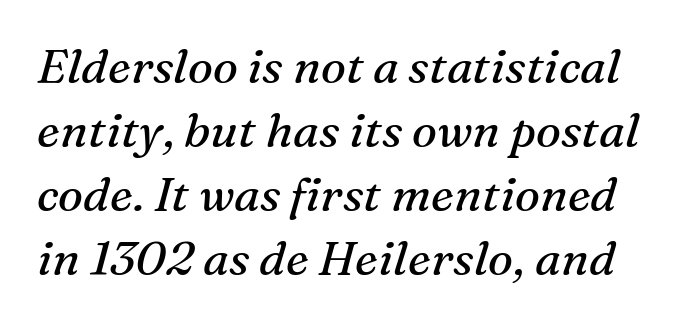
The typeface has the unassuming heft of standard copy or less. Is the type slanted? Yes — the strokes lean at a clear angle. Is this a fixed-width face? No — the glyphs have proportional, varying widths. A normal amount of white space separates one row of letters from the next.
